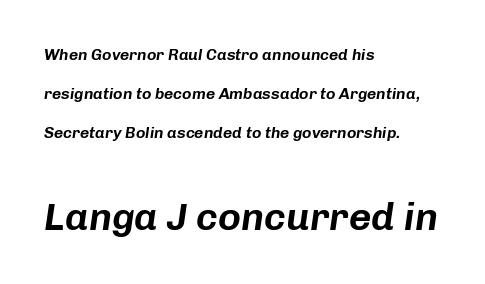
The passage shown leans; its letterforms are oblique. A typesetter would call this zero additional tracking. The foot of each line stays bare and open. Widely set lines give the paragraph a tall, airy silhouette. If you squint, the bottom block still reads clearly — it's the larger of the two. Layout note: lines flush left.
